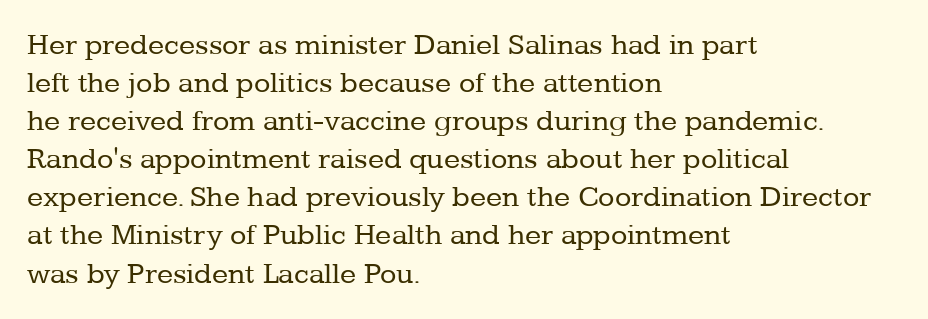
{"serif": "yes", "italic": "no", "bold": "no", "weight": "regular", "width": "normal", "stroke_contrast": "low", "x_height": "medium", "monospaced": "no", "underline": "no", "align": "left", "line_spacing": "normal", "line_spacing_ratio": 1.27, "letter_spacing": "normal", "letter_spacing_em": 0.0, "glyph_px": 30}
